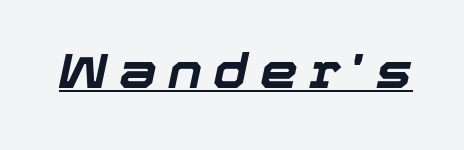
Q: Is the text bold? A: Yes.
Q: Is the text italic (slanted)? A: Yes, it leans right by about 12 degrees.
Q: Is the text underlined? A: Yes.
Q: Is the spacing between letters normal or unusually wide? A: Unusually wide.
Q: Width (condensed, normal, or wide)? A: Normal.
Q: Stroke contrast? A: Low.
Q: x-height? A: Medium.
Q: Monospaced? A: No.
